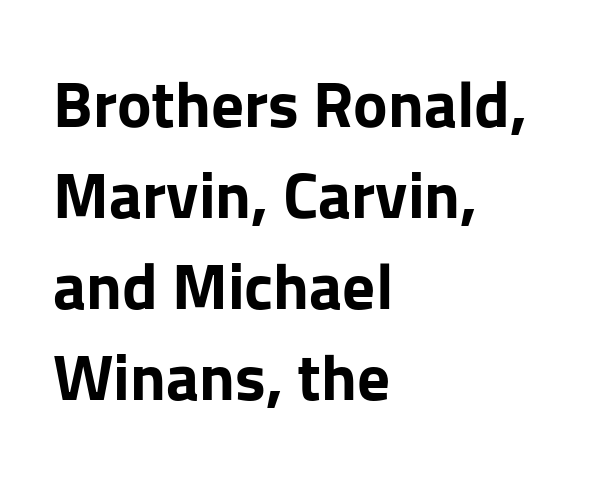
Q: Is the text bold? A: Yes.
Q: Is the text italic (slanted)? A: No, it is upright.
Q: Is the typeface a serif or a sans-serif typeface? A: Sans-serif.
Q: Is the text underlined? A: No.
Q: How is the paragraph aligned? A: Left-aligned.
Q: Is the spacing between letters normal or unusually wide? A: Normal.
Q: Is the spacing between lines tight, normal or loose? A: Normal.
Q: Width (condensed, normal, or wide)? A: Normal.
Q: Stroke contrast? A: Low.
Q: x-height? A: Medium.
Q: Monospaced? A: No.
